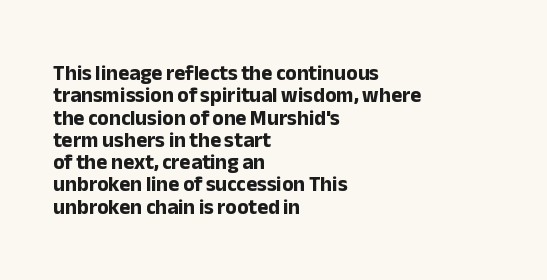
{"italic": "no", "bold": "yes", "underline": "no", "align": "left", "line_spacing": "tight", "line_spacing_ratio": 1.06, "letter_spacing": "normal", "letter_spacing_em": 0.0, "glyph_px": 21}
